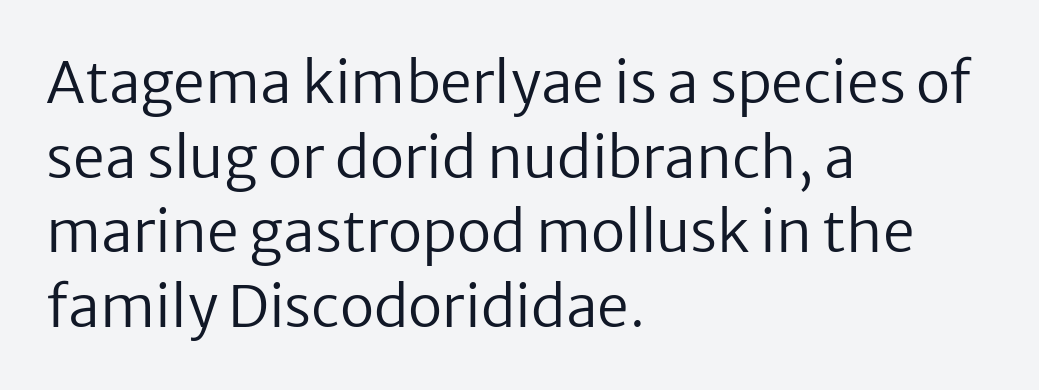
The image shows 57 px regular-weight sans-serif type, upright; set left-aligned, normal line spacing (1.31x), normal letter spacing, not underlined; low stroke contrast and a medium x-height.
